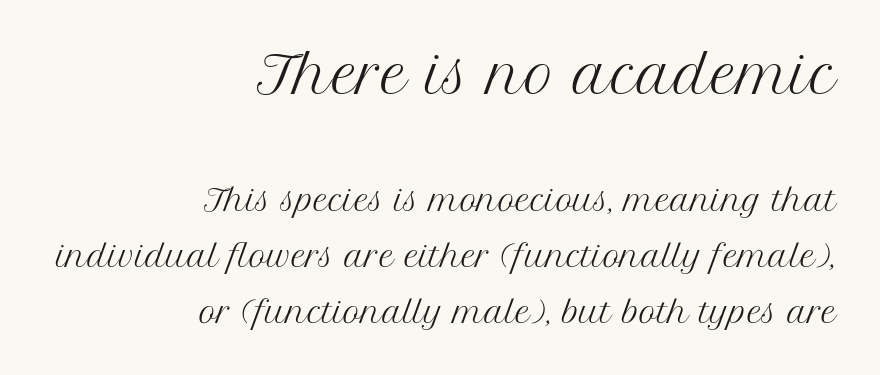
Q: Is the text bold? A: No.
Q: Is the text italic (slanted)? A: Yes.
Q: Is the text underlined? A: No.
Q: How is the paragraph aligned? A: Right-aligned.
Q: Is the spacing between letters normal or unusually wide? A: Normal.
Q: Is the spacing between lines tight, normal or loose? A: Loose.
Q: Which block of text is set in a larger size, the first (top) or the second (bottom)? A: The first (top) one.
Q: Width (condensed, normal, or wide)? A: Normal.
Q: Stroke contrast? A: Medium.
Q: x-height? A: Medium.
Q: Monospaced? A: No.
